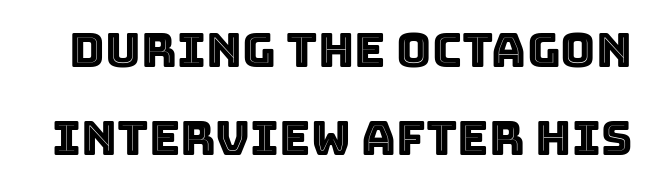
{"italic": "no", "width": "normal", "x_height": "large", "monospaced": "no", "underline": "no", "line_spacing_ratio": 1.84, "letter_spacing": "normal", "letter_spacing_em": 0.0, "glyph_px": 48}
